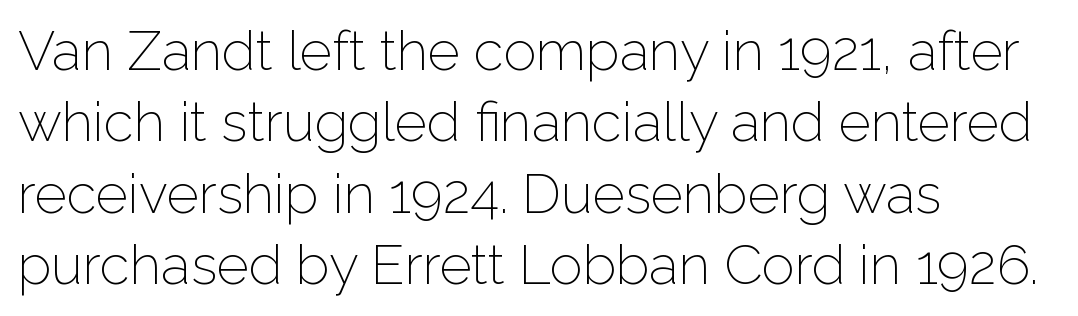
The image shows 55 px light sans-serif type, upright; set left-aligned, normal line spacing (1.3x), normal letter spacing, not underlined; low stroke contrast and a medium x-height.
